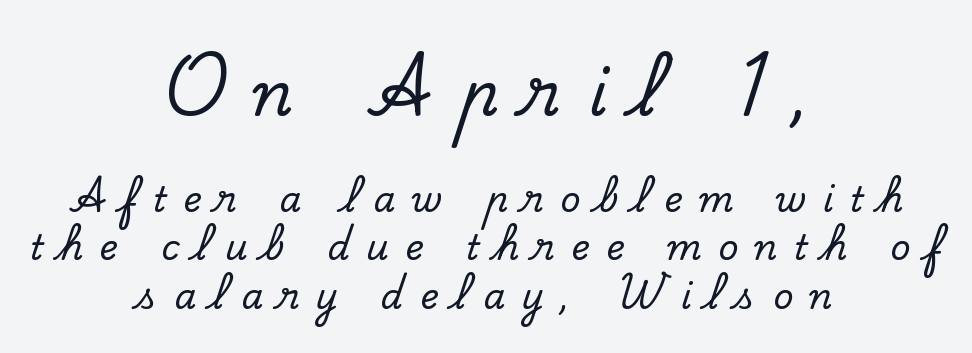
{"serif": "yes", "width": "normal", "stroke_contrast": "low", "x_height": "small", "monospaced": "no", "underline": "no", "align": "center", "line_spacing": "normal", "line_spacing_ratio": 1.39, "letter_spacing": "wide", "letter_spacing_em": 0.46, "larger_block": "first", "size_ratio": 1.74, "glyph_px": 61}
